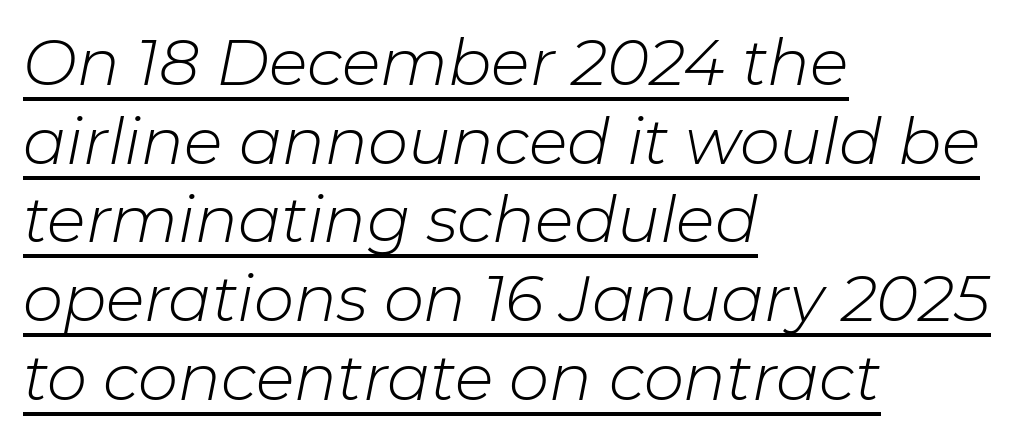
Quick note: underline on. The text carries the slant typical of an italic or oblique font. Observe the ordinary spacing: letters are neighbours, not strangers. You could not count columns in this text — the font is proportionally spaced. The face looks like a standard text weight, possibly lighter.
